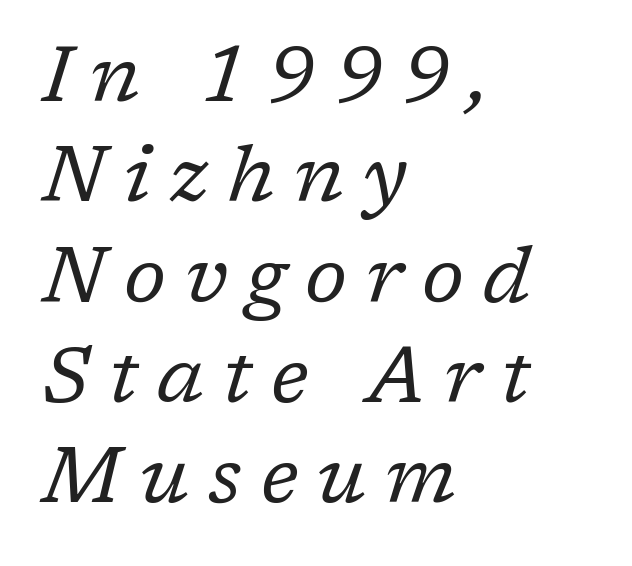
{"serif": "yes", "italic": "yes", "lean": "right", "slant_degrees": 17, "bold": "no", "weight": "regular", "width": "normal", "stroke_contrast": "low", "x_height": "medium", "monospaced": "no", "underline": "no", "align": "left", "line_spacing": "normal", "line_spacing_ratio": 1.27, "letter_spacing": "wide", "letter_spacing_em": 0.24, "glyph_px": 79}
